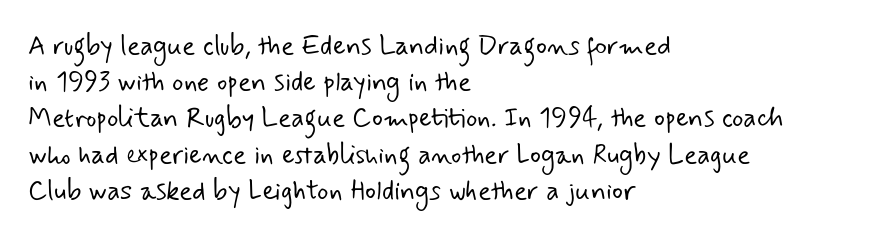
Leading: standard. Standard letterfit; no display-style spreading of the glyphs. The strokes are not fattened; the text isn't bold. All the whitespace from short lines collects on the right. Glance below the letters and you will spot only blank space.
